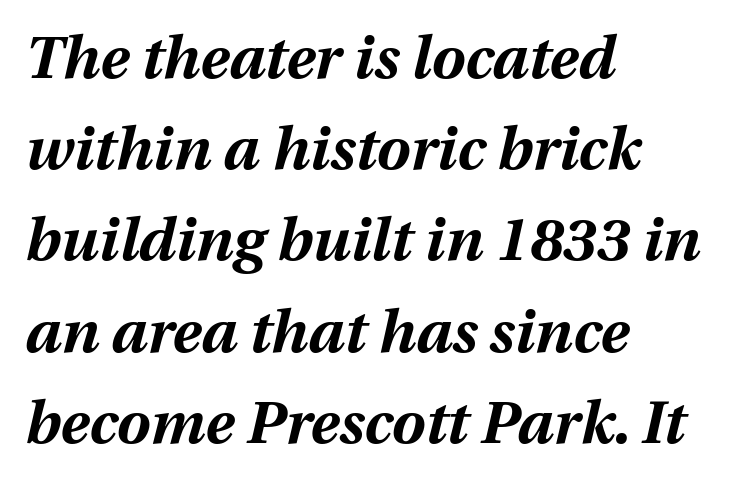
Q: Is the text bold? A: Yes.
Q: Is the text italic (slanted)? A: Yes, it leans right by about 12 degrees.
Q: Is the text underlined? A: No.
Q: How is the paragraph aligned? A: Left-aligned.
Q: Is the spacing between letters normal or unusually wide? A: Normal.
Q: Is the spacing between lines tight, normal or loose? A: Normal.
Q: Width (condensed, normal, or wide)? A: Normal.
Q: Stroke contrast? A: Medium.
Q: x-height? A: Medium.
Q: Monospaced? A: No.
